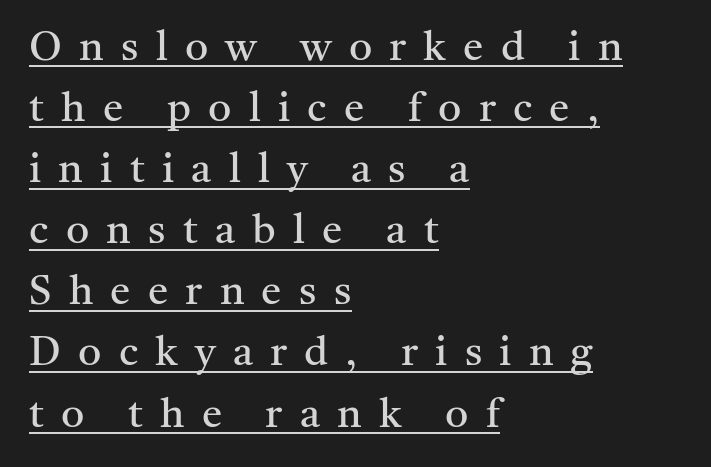
Where is the straight margin? On the left. These lines have a slow, spaced-out rhythm from letter to letter. The font's upright variant was chosen for this text. A light-to-regular cut is what we see here.
